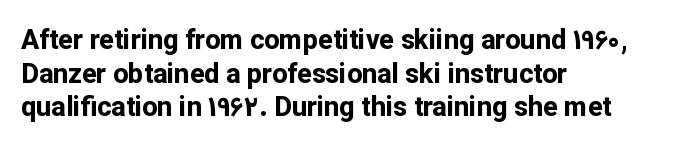
The image shows 27 px bold type, upright; set left-aligned, normal line spacing (1.25x), normal letter spacing, not underlined.
